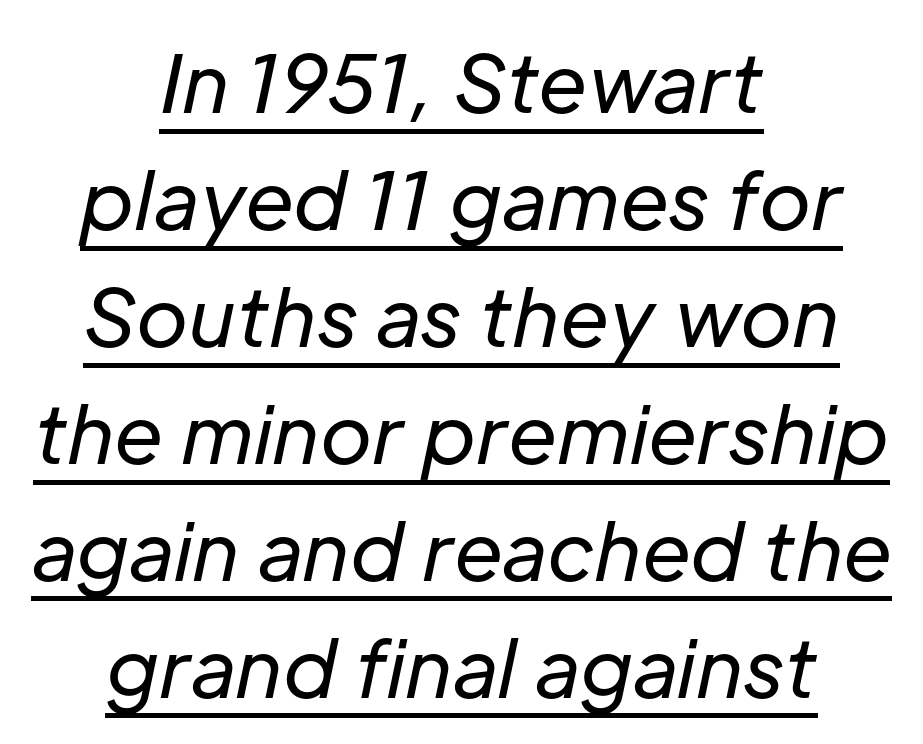
Q: Is the text bold? A: No.
Q: Is the text italic (slanted)? A: Yes, it leans right by about 12 degrees.
Q: Is the text underlined? A: Yes.
Q: How is the paragraph aligned? A: Centered.
Q: Is the spacing between letters normal or unusually wide? A: Normal.
Q: Is the spacing between lines tight, normal or loose? A: Normal.
Q: Width (condensed, normal, or wide)? A: Normal.
Q: Stroke contrast? A: Low.
Q: x-height? A: Medium.
Q: Monospaced? A: No.
